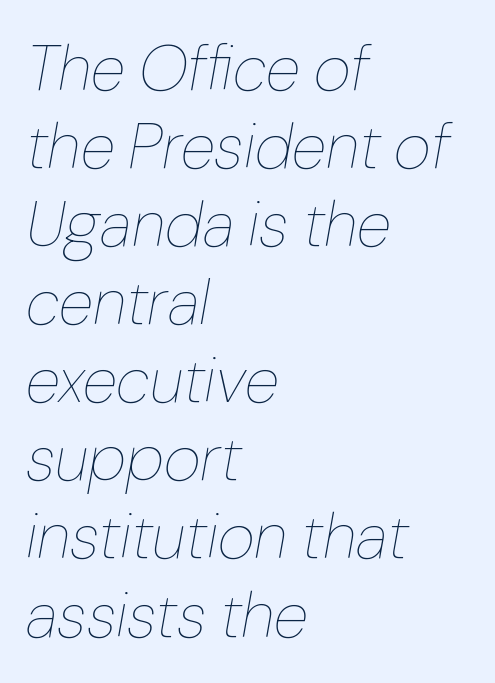
The typesetter chose a ragged-right arrangement here. The space directly below the letters is spotless. A typesetter would call this proportional, since set widths differ per character. Nothing unusual about the tracking: characters are spaced as the font intends. The typeface has the unassuming heft of standard copy or less.
